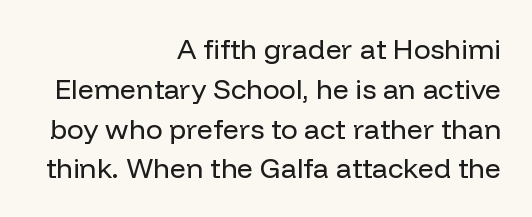
{"serif": "no", "italic": "no", "bold": "no", "weight": "regular", "width": "normal", "stroke_contrast": "low", "x_height": "medium", "monospaced": "no", "underline": "no", "align": "right", "line_spacing": "normal", "line_spacing_ratio": 1.42, "letter_spacing": "normal", "letter_spacing_em": 0.0, "glyph_px": 28}
